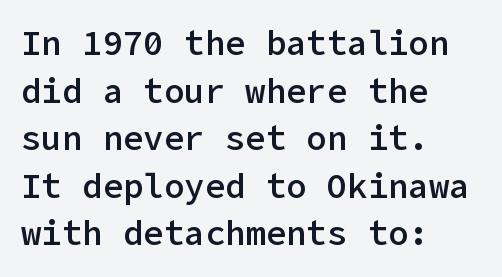
The image shows 34 px semibold sans-serif type, upright; set left-aligned, normal line spacing (1.4x), normal letter spacing, not underlined; low stroke contrast and a medium x-height.
